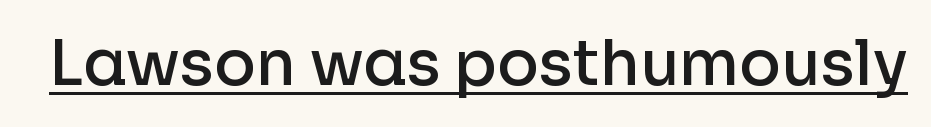
Q: Is the text bold? A: Semi-bold.
Q: Is the text italic (slanted)? A: No, it is upright.
Q: Is the typeface a serif or a sans-serif typeface? A: Sans-serif.
Q: Is the text underlined? A: Yes.
Q: Is the spacing between letters normal or unusually wide? A: Normal.
Q: Width (condensed, normal, or wide)? A: Normal.
Q: Stroke contrast? A: Low.
Q: x-height? A: Medium.
Q: Monospaced? A: No.
